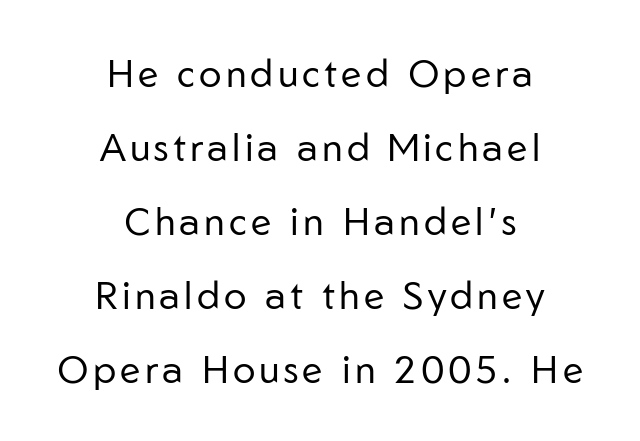
Q: Is the text bold? A: No.
Q: Is the text italic (slanted)? A: No, it is upright.
Q: Is the typeface a serif or a sans-serif typeface? A: Sans-serif.
Q: Is the text underlined? A: No.
Q: How is the paragraph aligned? A: Centered.
Q: Is the spacing between lines tight, normal or loose? A: Loose.
Q: Width (condensed, normal, or wide)? A: Normal.
Q: Stroke contrast? A: Low.
Q: x-height? A: Medium.
Q: Monospaced? A: No.
